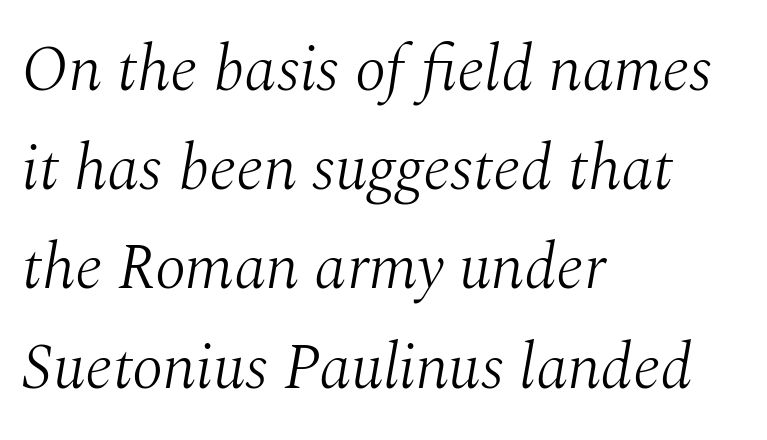
Q: Is the text bold? A: No.
Q: Is the text italic (slanted)? A: Yes, it leans right by about 10 degrees.
Q: Is the typeface a serif or a sans-serif typeface? A: Serif.
Q: Is the text underlined? A: No.
Q: How is the paragraph aligned? A: Left-aligned.
Q: Is the spacing between letters normal or unusually wide? A: Normal.
Q: Is the spacing between lines tight, normal or loose? A: Normal.
Q: Width (condensed, normal, or wide)? A: Normal.
Q: Stroke contrast? A: Medium.
Q: x-height? A: Medium.
Q: Monospaced? A: No.
